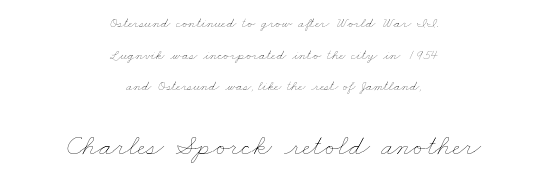
Q: Is the text bold? A: No.
Q: Is the text underlined? A: No.
Q: How is the paragraph aligned? A: Centered.
Q: Is the spacing between letters normal or unusually wide? A: Normal.
Q: Is the spacing between lines tight, normal or loose? A: Loose.
Q: Which block of text is set in a larger size, the first (top) or the second (bottom)? A: The second (bottom) one.
Q: Width (condensed, normal, or wide)? A: Wide.
Q: Stroke contrast? A: Low.
Q: x-height? A: Small.
Q: Monospaced? A: No.
